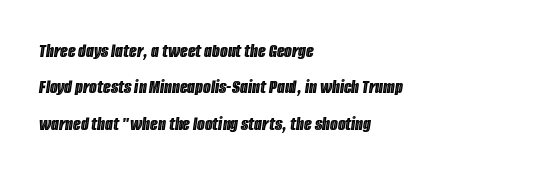
The text carries the slant typical of an italic or oblique font. The setting favours the left margin, as ordinary paragraphs usually do. Here the glyphs are tracked normally, forming tight word shapes. Letters rest on an invisible, unmarked baseline.
